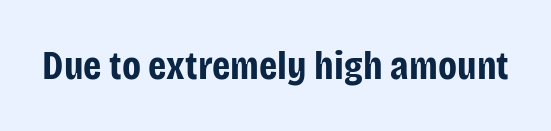
The image shows 41 px bold, condensed sans-serif type, upright; set normal letter spacing, not underlined; low stroke contrast and a large x-height.
